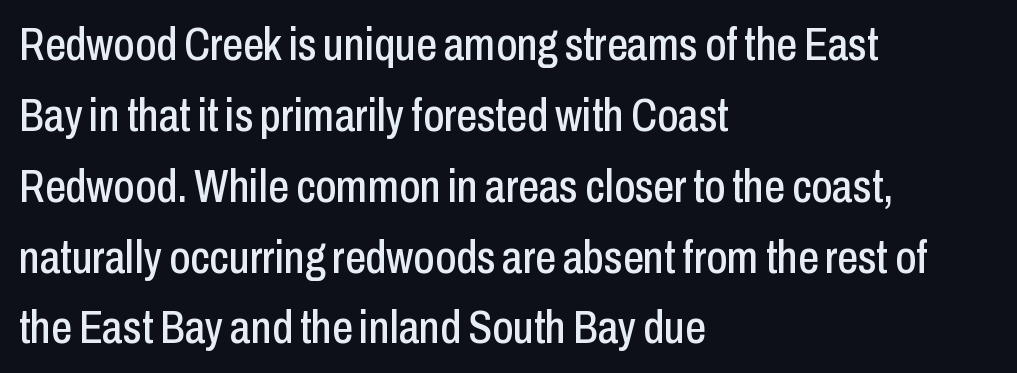
The image shows 46 px condensed sans-serif type, upright; set left-aligned, normal line spacing (1.54x), normal letter spacing, not underlined; low stroke contrast and a medium x-height.
